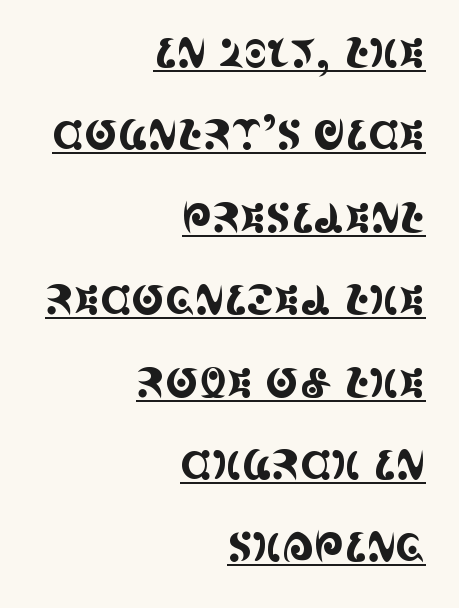
You could fit nearly another row in the gap between these rows. Standard letterfit; no display-style spreading of the glyphs. Each letter keeps its own natural width here, so spacing adapts to shape. The string is rendered with underlining switched on. The compositor pushed each line to the right boundary.
